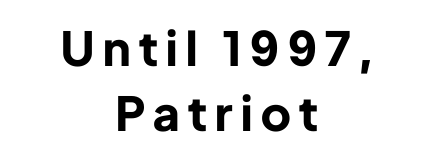
Q: Is the text bold? A: Yes.
Q: Is the text italic (slanted)? A: No, it is upright.
Q: Is the typeface a serif or a sans-serif typeface? A: Sans-serif.
Q: Is the text underlined? A: No.
Q: How is the paragraph aligned? A: Centered.
Q: Is the spacing between lines tight, normal or loose? A: Normal.
Q: Width (condensed, normal, or wide)? A: Normal.
Q: Stroke contrast? A: Low.
Q: x-height? A: Medium.
Q: Monospaced? A: No.
